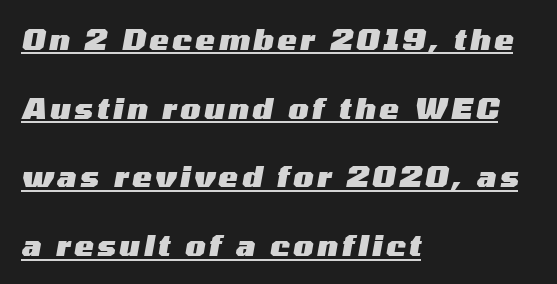
Q: Is the text bold? A: Yes.
Q: Is the text italic (slanted)? A: Yes, it leans right by about 10 degrees.
Q: Is the text underlined? A: Yes.
Q: How is the paragraph aligned? A: Left-aligned.
Q: Is the spacing between lines tight, normal or loose? A: Loose.
Q: Width (condensed, normal, or wide)? A: Wide.
Q: Stroke contrast? A: Medium.
Q: x-height? A: Medium.
Q: Monospaced? A: No.
